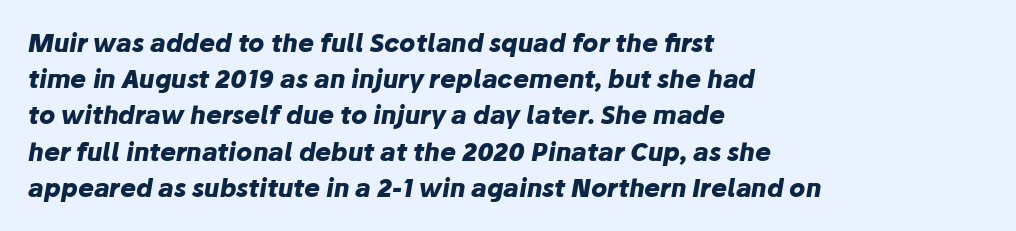
{"italic": "yes", "lean": "right", "slant_degrees": 10, "bold": "yes", "underline": "no", "align": "left", "line_spacing": "normal", "line_spacing_ratio": 1.51, "letter_spacing": "normal", "letter_spacing_em": 0.0, "glyph_px": 24}
